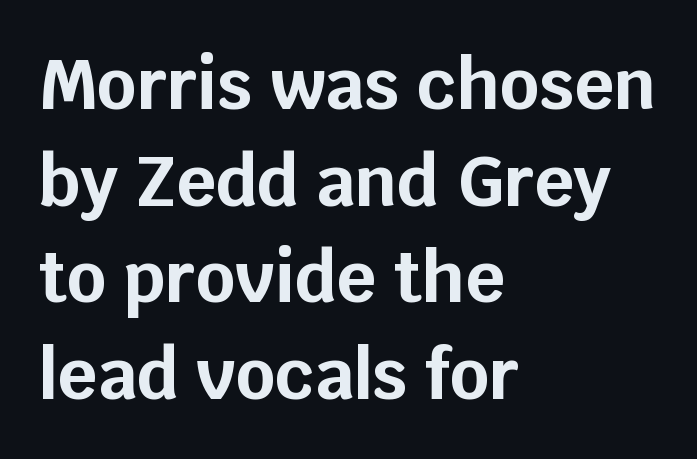
There is no visible air inserted between adjacent glyphs. Each glyph is drawn with heavy, bold strokes. The rag falls on the right side of this text block. Honestly, there is no underline to notice here at all. Vertical strokes here are truly vertical.
